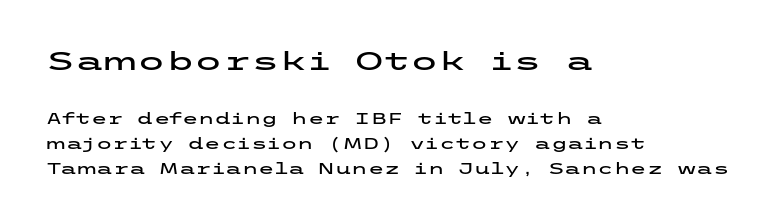
{"italic": "no", "underline": "no", "align": "left", "line_spacing": "normal", "line_spacing_ratio": 1.66, "letter_spacing": "normal", "letter_spacing_em": 0.0, "larger_block": "first", "size_ratio": 1.73, "glyph_px": 26}
